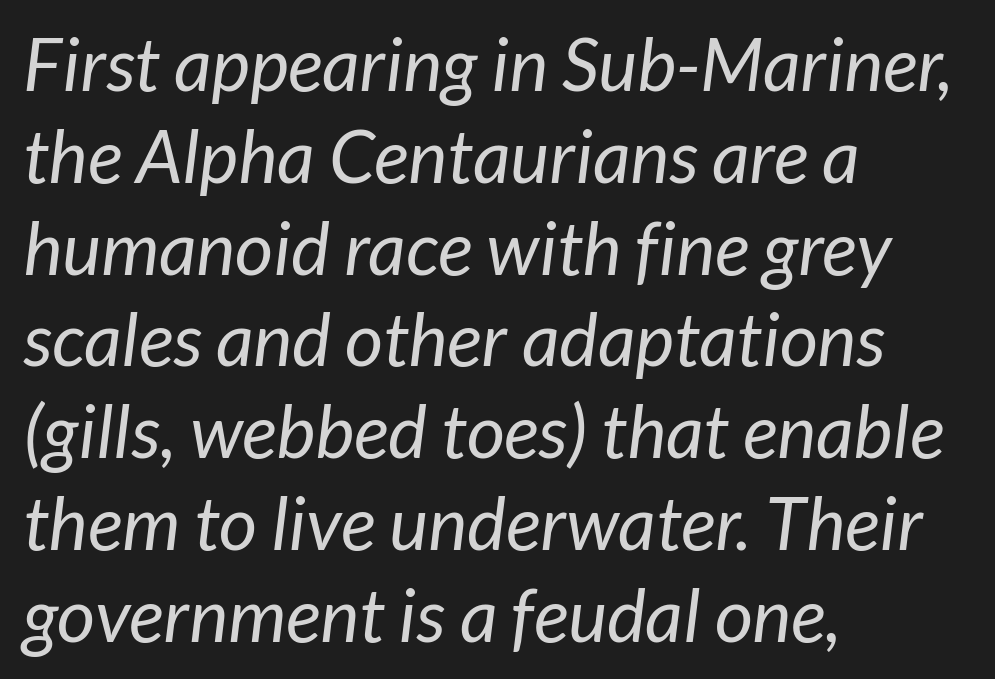
A typesetter would call this proportional, since set widths differ per character. Grotesque or geometric, the face here clearly has no serifs. Teacher's note: observe the even left margin — that is flush-left alignment. Tracking here is standard; glyphs follow each other at the usual distance. Anything drawn beneath the words? Only blank space.
